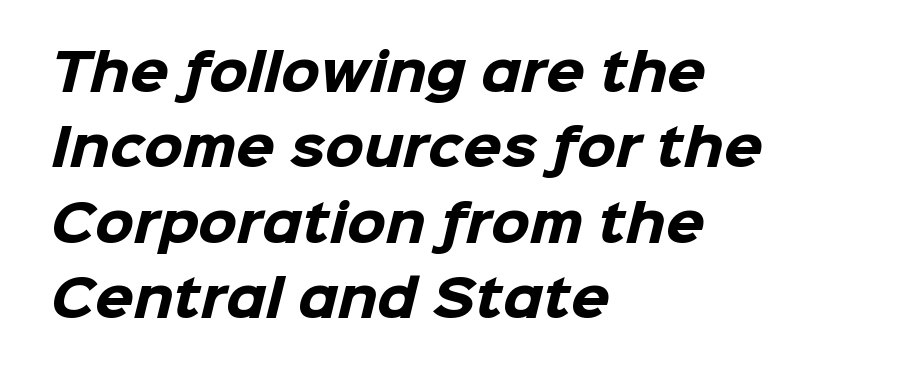
Q: Is the text bold? A: Yes.
Q: Is the typeface a serif or a sans-serif typeface? A: Sans-serif.
Q: Is the text underlined? A: No.
Q: How is the paragraph aligned? A: Left-aligned.
Q: Is the spacing between letters normal or unusually wide? A: Normal.
Q: Is the spacing between lines tight, normal or loose? A: Normal.
Q: Width (condensed, normal, or wide)? A: Normal.
Q: Stroke contrast? A: Low.
Q: x-height? A: Medium.
Q: Monospaced? A: No.
